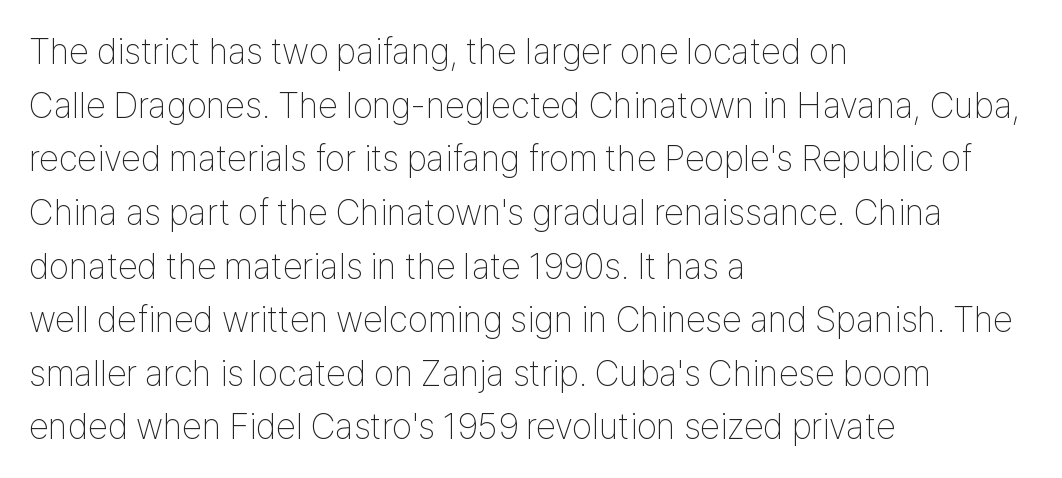
Q: Is the text bold? A: No.
Q: Is the text italic (slanted)? A: No, it is upright.
Q: Is the typeface a serif or a sans-serif typeface? A: Sans-serif.
Q: Is the text underlined? A: No.
Q: How is the paragraph aligned? A: Left-aligned.
Q: Is the spacing between letters normal or unusually wide? A: Normal.
Q: Is the spacing between lines tight, normal or loose? A: Normal.
Q: Width (condensed, normal, or wide)? A: Condensed.
Q: Stroke contrast? A: Low.
Q: x-height? A: Medium.
Q: Monospaced? A: No.
